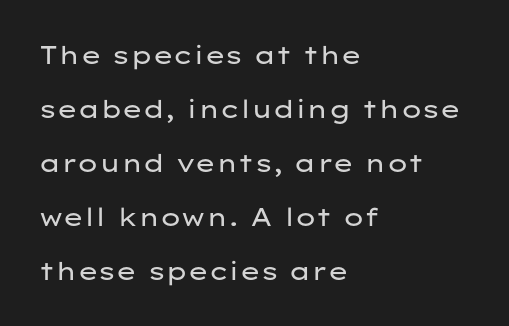
Only glyphs here, with clear space below each row. Does the lettering tilt? It doesn't — this is upright. The compositor pushed each line to the left boundary. Regarding leading, the lines here are spaced well apart. Summary of weight: not heavy and not bold. Is the letter spacing exaggerated? No — it looks like the ordinary default.
